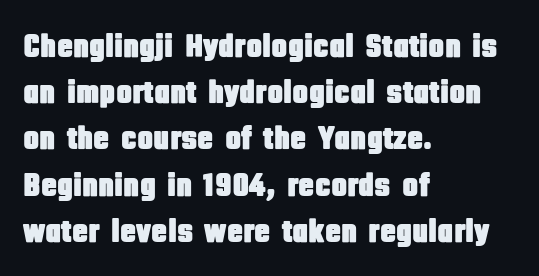
{"serif": "no", "italic": "no", "width": "condensed", "stroke_contrast": "low", "x_height": "large", "monospaced": "no", "underline": "no", "align": "left", "line_spacing": "normal", "line_spacing_ratio": 1.4, "letter_spacing": "normal", "letter_spacing_em": 0.0, "glyph_px": 33}
